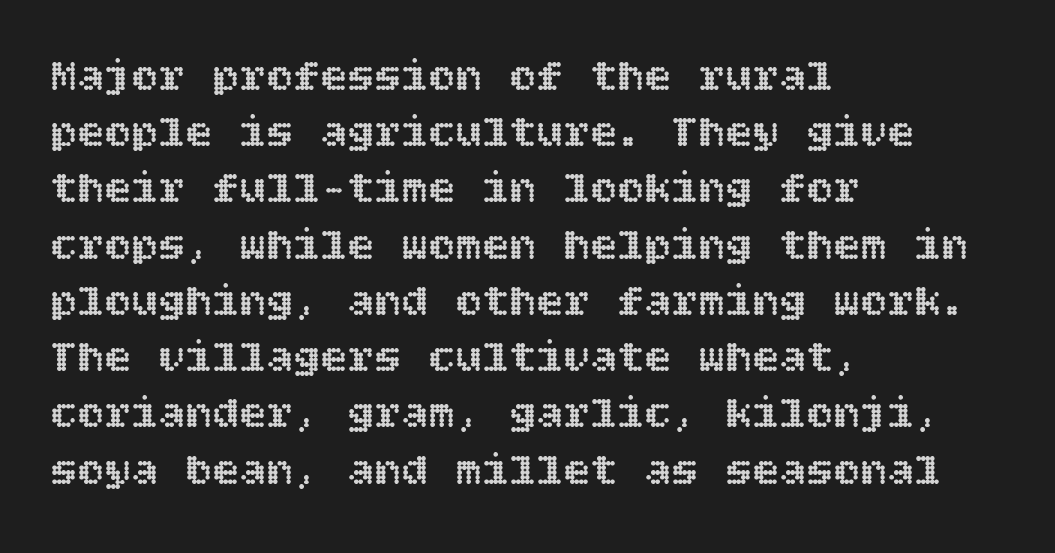
Q: Is the text italic (slanted)? A: No, it is upright.
Q: Is the text underlined? A: No.
Q: How is the paragraph aligned? A: Left-aligned.
Q: Is the spacing between letters normal or unusually wide? A: Normal.
Q: Is the spacing between lines tight, normal or loose? A: Normal.
Q: Width (condensed, normal, or wide)? A: Normal.
Q: x-height? A: Large.
